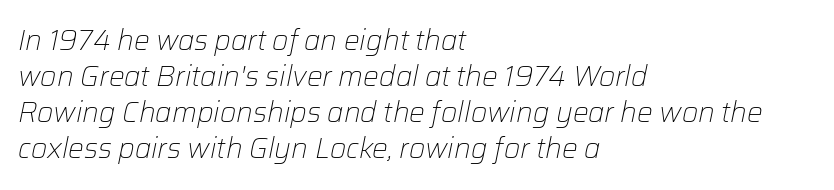
Q: Is the text bold? A: No.
Q: Is the text italic (slanted)? A: Yes, it leans right by about 12 degrees.
Q: Is the text underlined? A: No.
Q: How is the paragraph aligned? A: Left-aligned.
Q: Is the spacing between letters normal or unusually wide? A: Normal.
Q: Is the spacing between lines tight, normal or loose? A: Normal.
Q: Width (condensed, normal, or wide)? A: Normal.
Q: Stroke contrast? A: Low.
Q: x-height? A: Medium.
Q: Monospaced? A: No.
